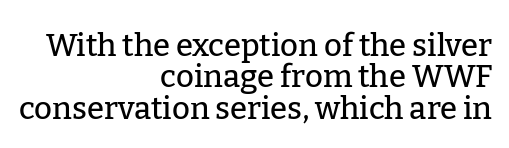
Q: Is the text italic (slanted)? A: No, it is upright.
Q: Is the typeface a serif or a sans-serif typeface? A: Serif.
Q: Is the text underlined? A: No.
Q: How is the paragraph aligned? A: Right-aligned.
Q: Is the spacing between letters normal or unusually wide? A: Normal.
Q: Is the spacing between lines tight, normal or loose? A: Tight.
Q: Width (condensed, normal, or wide)? A: Normal.
Q: Stroke contrast? A: Low.
Q: x-height? A: Medium.
Q: Monospaced? A: No.
